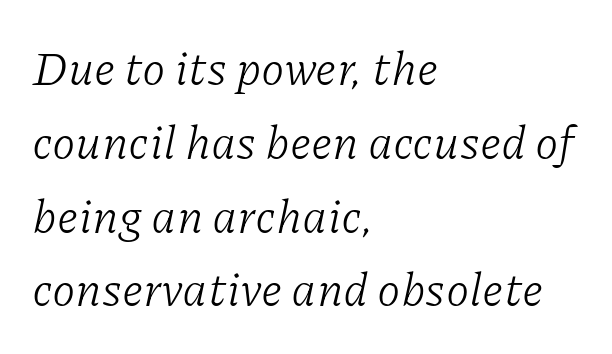
Q: Is the text bold? A: No.
Q: Is the text italic (slanted)? A: Yes, it leans right by about 11 degrees.
Q: Is the typeface a serif or a sans-serif typeface? A: Serif.
Q: Is the text underlined? A: No.
Q: How is the paragraph aligned? A: Left-aligned.
Q: Is the spacing between letters normal or unusually wide? A: Normal.
Q: Is the spacing between lines tight, normal or loose? A: Normal.
Q: Width (condensed, normal, or wide)? A: Normal.
Q: Stroke contrast? A: Low.
Q: x-height? A: Medium.
Q: Monospaced? A: No.
